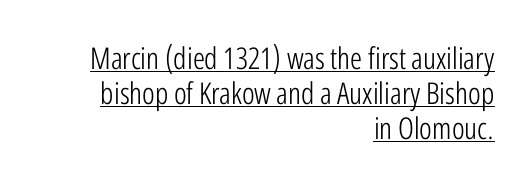
The image shows 30 px light, condensed sans-serif type, upright; set right-aligned, line spacing 1.16x, normal letter spacing, underlined; low stroke contrast and a medium x-height.
